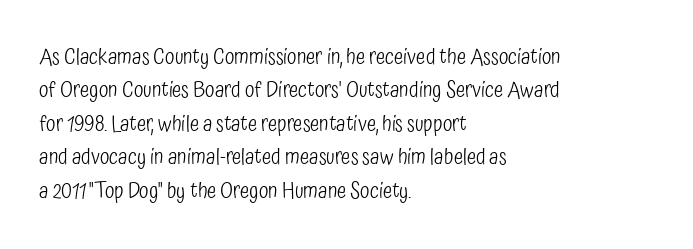
The image shows 22 px text type, upright; set left-aligned, normal line spacing (1.52x), normal letter spacing, not underlined.
